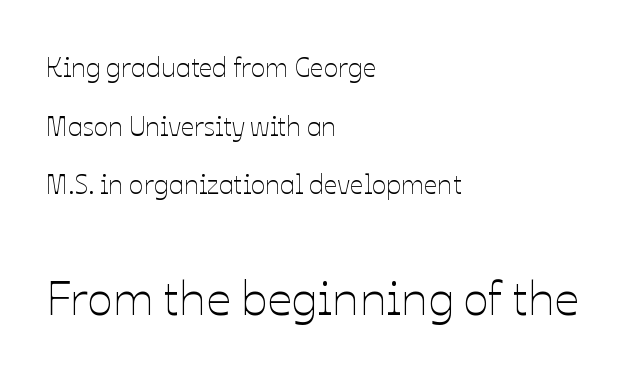
{"italic": "no", "bold": "no", "weight": "thin", "width": "normal", "stroke_contrast": "low", "x_height": "medium", "monospaced": "no", "underline": "no", "align": "left", "line_spacing": "loose", "line_spacing_ratio": 2.17, "letter_spacing": "normal", "letter_spacing_em": 0.0, "larger_block": "second", "size_ratio": 1.78, "glyph_px": 48}
